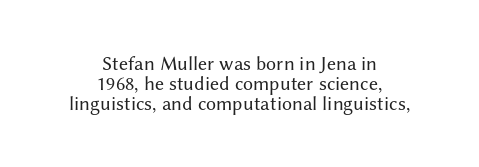
The image shows 20 px text type, upright; set centered, tight line spacing (0.99x), normal letter spacing, not underlined.
